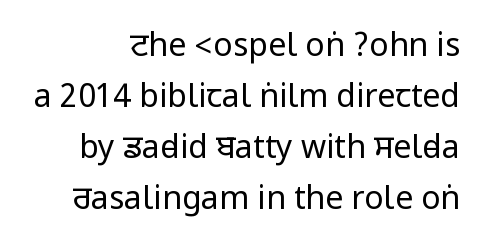
Summary of vertical rhythm: regular, with standard interline spacing. Just letters on the line, the space beneath them empty. Nope, not italic — everything's standing straight. Nothing unusual about the tracking: characters are spaced as the font intends. Vertical stems look standard width or narrower in stroke.
